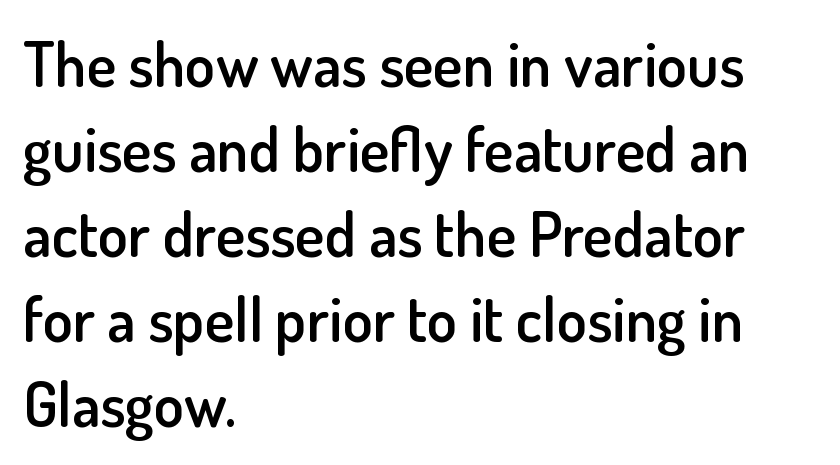
Q: Is the text bold? A: Semi-bold.
Q: Is the text italic (slanted)? A: No, it is upright.
Q: Is the typeface a serif or a sans-serif typeface? A: Sans-serif.
Q: Is the text underlined? A: No.
Q: How is the paragraph aligned? A: Left-aligned.
Q: Is the spacing between letters normal or unusually wide? A: Normal.
Q: Is the spacing between lines tight, normal or loose? A: Normal.
Q: Width (condensed, normal, or wide)? A: Normal.
Q: Stroke contrast? A: Low.
Q: x-height? A: Small.
Q: Monospaced? A: No.
